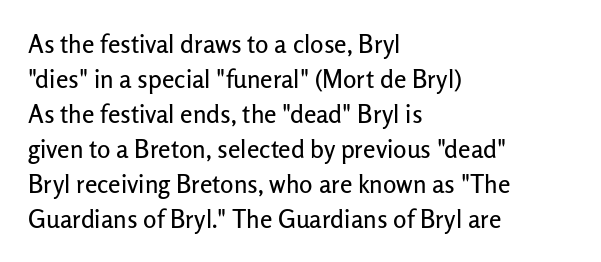
{"italic": "no", "underline": "no", "align": "left", "line_spacing": "normal", "line_spacing_ratio": 1.4, "letter_spacing": "normal", "letter_spacing_em": 0.0, "glyph_px": 25}
